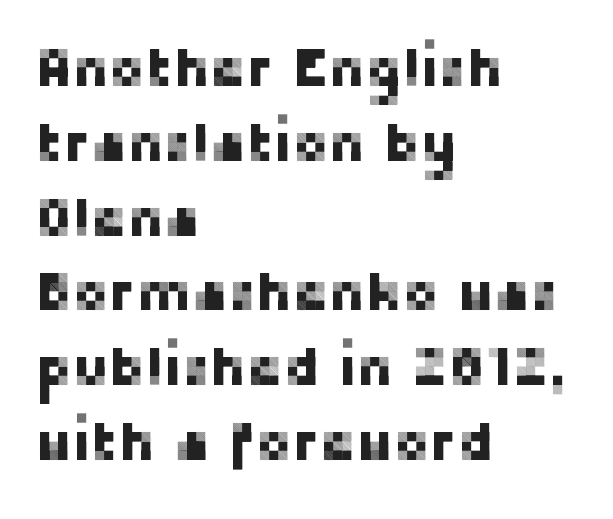
This block has exactly the height ordinary leading produces. Note: no serifs on the glyphs. All the whitespace from short lines collects on the right. Compared with typical body copy, the letter spacing here is the same. Is there any slant? The stems are plumb. Is this a fixed-width face? No — the glyphs have proportional, varying widths.
